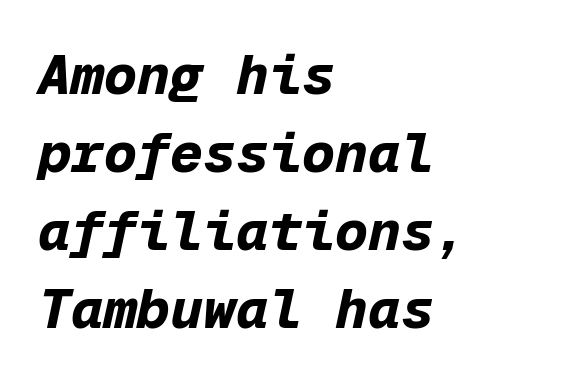
{"italic": "yes", "lean": "right", "slant_degrees": 12, "bold": "yes", "weight": "bold", "width": "normal", "stroke_contrast": "low", "x_height": "medium", "monospaced": "yes", "underline": "no", "align": "left", "line_spacing": "normal", "line_spacing_ratio": 1.42, "letter_spacing": "normal", "letter_spacing_em": 0.0, "glyph_px": 55}
